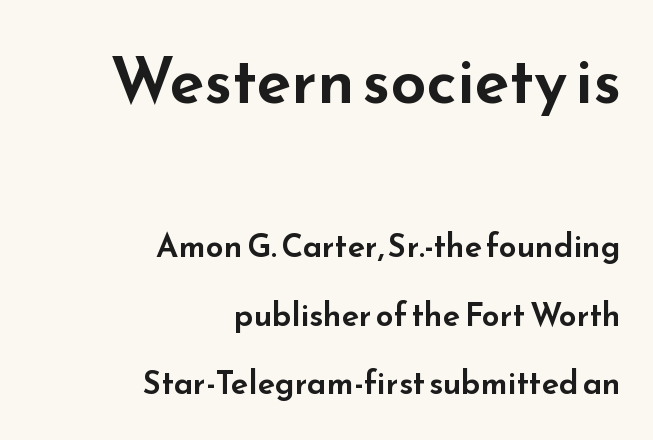
{"serif": "no", "italic": "no", "width": "wide", "stroke_contrast": "low", "x_height": "small", "monospaced": "no", "underline": "no", "align": "right", "line_spacing": "loose", "line_spacing_ratio": 2.15, "letter_spacing": "normal", "letter_spacing_em": 0.0, "larger_block": "first", "size_ratio": 2.0, "glyph_px": 64}
